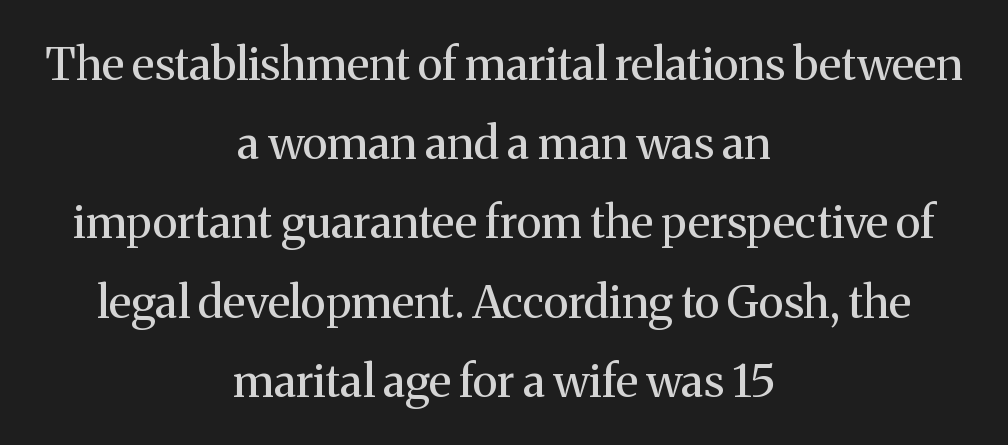
{"serif": "yes", "italic": "no", "bold": "no", "weight": "regular", "width": "normal", "stroke_contrast": "medium", "x_height": "medium", "monospaced": "no", "underline": "no", "align": "center", "line_spacing_ratio": 1.76, "letter_spacing": "normal", "letter_spacing_em": 0.0, "glyph_px": 45}
